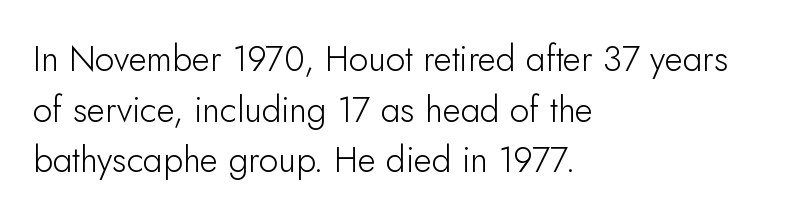
Nothing unusual about the tracking: characters are spaced as the font intends. Unlike italic type, these characters show no tilt at all. Regular leading. No chunkiness to these letters — they're not bold.
